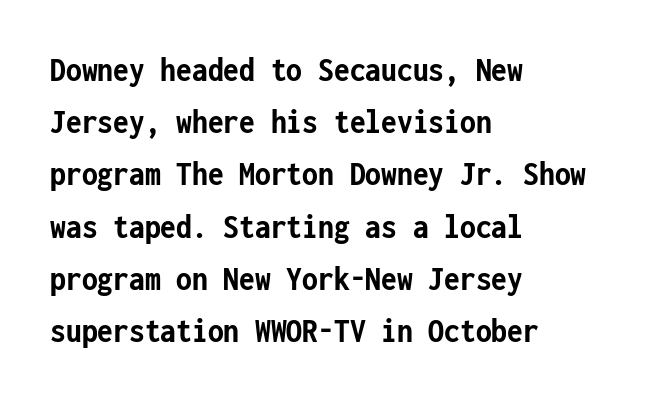
{"serif": "no", "italic": "no", "bold": "yes", "weight": "semibold", "width": "condensed", "stroke_contrast": "low", "x_height": "medium", "monospaced": "yes", "underline": "no", "align": "left", "line_spacing": "normal", "line_spacing_ratio": 1.45, "letter_spacing": "normal", "letter_spacing_em": 0.0, "glyph_px": 36}
